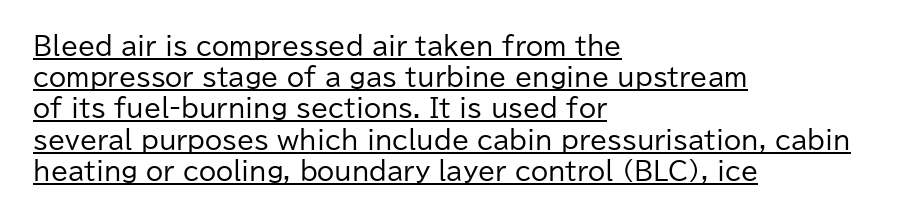
Q: Is the text bold? A: No.
Q: Is the text italic (slanted)? A: No, it is upright.
Q: Is the text underlined? A: Yes.
Q: How is the paragraph aligned? A: Left-aligned.
Q: Is the spacing between letters normal or unusually wide? A: Normal.
Q: Is the spacing between lines tight, normal or loose? A: Normal.
